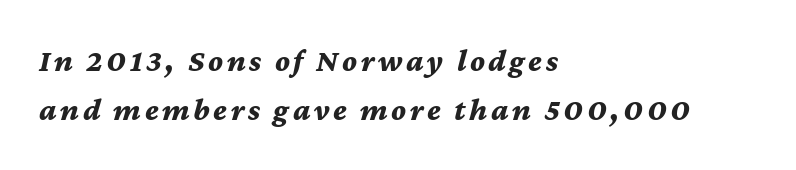
{"italic": "yes", "lean": "right", "slant_degrees": 12, "bold": "yes", "weight": "bold", "width": "normal", "stroke_contrast": "medium", "x_height": "medium", "monospaced": "no", "underline": "no", "align": "left", "line_spacing": "normal", "line_spacing_ratio": 1.54, "glyph_px": 32}
